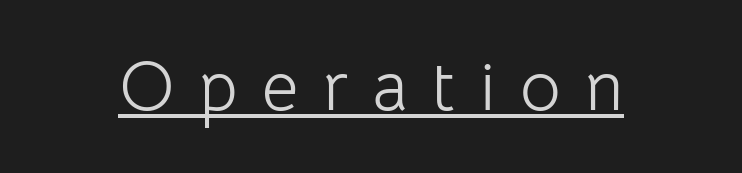
The font is comparable to plain body text, perhaps lighter. You can tell it's not italic because the verticals are truly vertical. You can tell from the bare stems that sans-serif type was used. The gaps between neighbouring characters are conspicuously large. Here the designer chose a conventional face with non-uniform glyph widths. Has an underline been added? It has.
